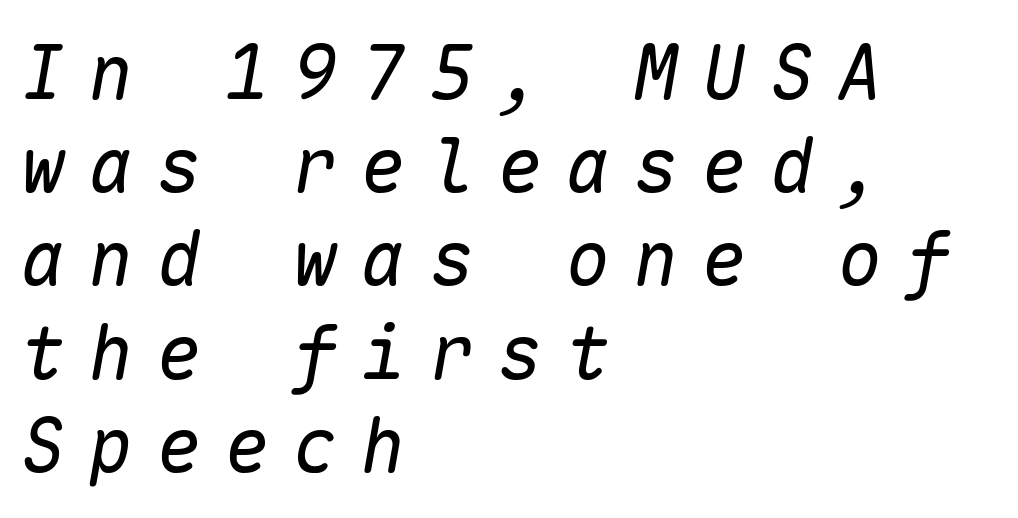
The image shows 74 px regular-weight type, italic (leaning right), monospaced; set left-aligned, normal line spacing (1.26x), unusually wide letter spacing (+0.32 em), not underlined; low stroke contrast and a medium x-height.
